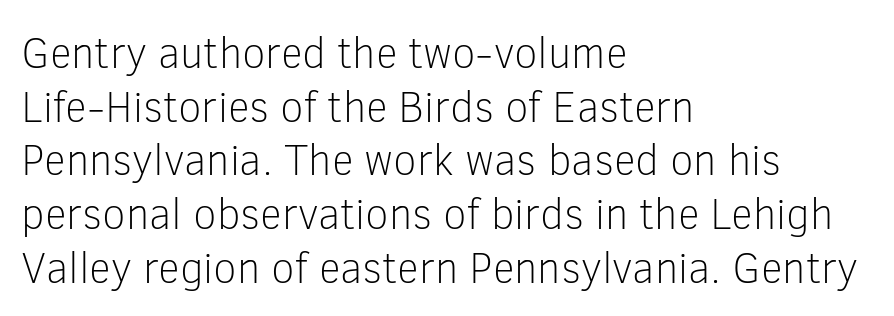
{"serif": "no", "italic": "no", "bold": "no", "weight": "light", "width": "normal", "stroke_contrast": "low", "x_height": "medium", "monospaced": "no", "underline": "no", "align": "left", "line_spacing": "normal", "line_spacing_ratio": 1.25, "letter_spacing": "normal", "letter_spacing_em": 0.0, "glyph_px": 43}
